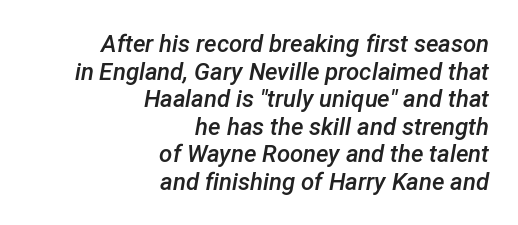
The specimen omits any rule beneath the text block's lines. The space between consecutive lines is stingy. Slant detected: the letters are inclined. Caption: multi-line text, flush right, ragged left.
